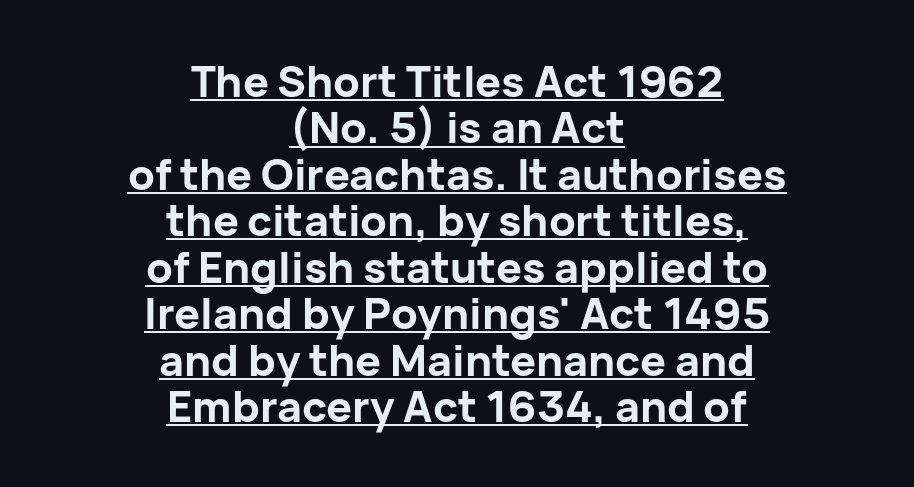
Line starts and ends both wander, symmetrically. This is heavy type, rendered in bold. These lines are rendered in a variable-pitch font. Notice how a bar underscores the lettering throughout. Upright lettering throughout.
